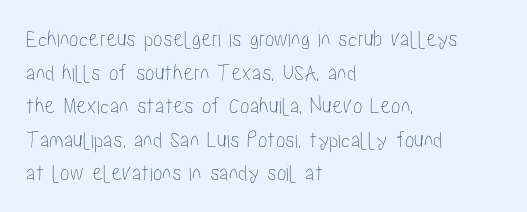
Q: Is the text italic (slanted)? A: No, it is upright.
Q: Is the text underlined? A: No.
Q: How is the paragraph aligned? A: Left-aligned.
Q: Is the spacing between letters normal or unusually wide? A: Normal.
Q: Is the spacing between lines tight, normal or loose? A: Normal.
